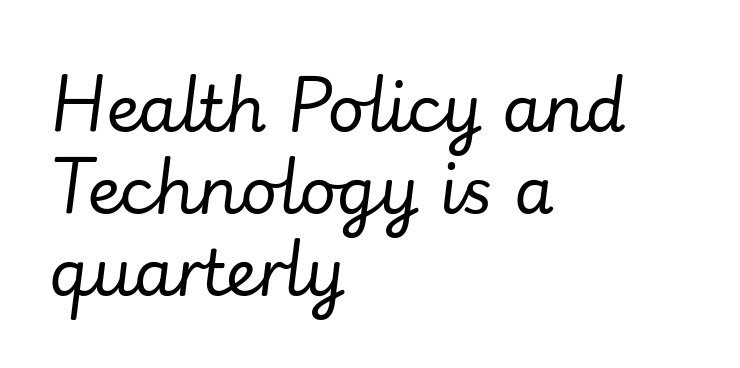
Q: Is the text bold? A: No.
Q: Is the text italic (slanted)? A: Yes, it leans right by about 7 degrees.
Q: Is the text underlined? A: No.
Q: How is the paragraph aligned? A: Left-aligned.
Q: Is the spacing between letters normal or unusually wide? A: Normal.
Q: Is the spacing between lines tight, normal or loose? A: Normal.
Q: Width (condensed, normal, or wide)? A: Normal.
Q: Stroke contrast? A: Low.
Q: x-height? A: Small.
Q: Monospaced? A: No.
